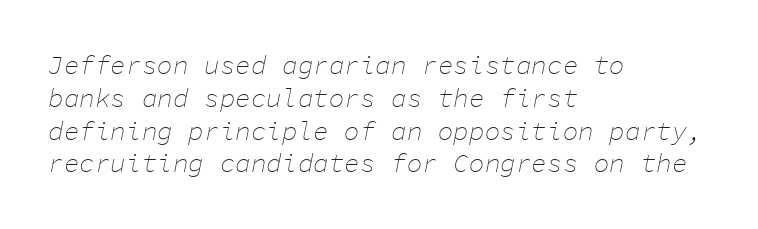
{"italic": "yes", "lean": "right", "slant_degrees": 11, "bold": "no", "underline": "no", "align": "left", "line_spacing": "normal", "line_spacing_ratio": 1.26, "letter_spacing": "normal", "letter_spacing_em": 0.0, "glyph_px": 26}
